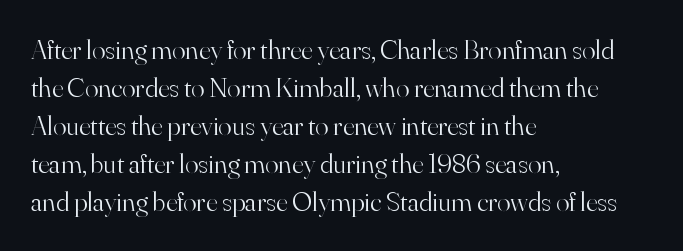
Q: Is the text bold? A: No.
Q: Is the text italic (slanted)? A: No, it is upright.
Q: Is the typeface a serif or a sans-serif typeface? A: Serif.
Q: Is the text underlined? A: No.
Q: How is the paragraph aligned? A: Left-aligned.
Q: Is the spacing between letters normal or unusually wide? A: Normal.
Q: Is the spacing between lines tight, normal or loose? A: Normal.
Q: Width (condensed, normal, or wide)? A: Normal.
Q: Stroke contrast? A: High.
Q: x-height? A: Small.
Q: Monospaced? A: No.
